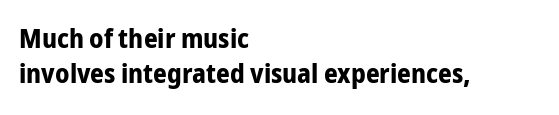
Compared with typical body copy, the letter spacing here is the same. The setting favours the left margin, as ordinary paragraphs usually do. Heft: maximum for text — a bold. Beneath every word, the page is bare. Successive baselines arrive at the customary interval. These lines were composed using upright roman letters.
